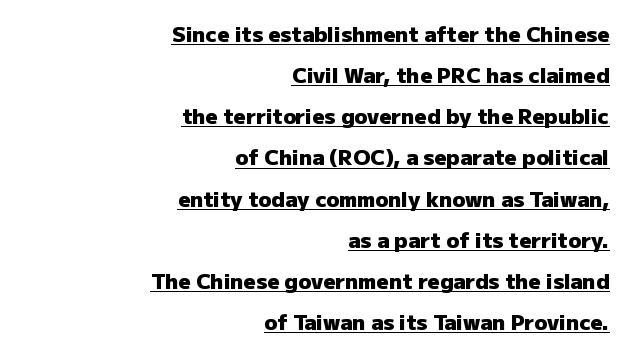
{"italic": "no", "bold": "yes", "underline": "yes", "align": "right", "line_spacing": "loose", "line_spacing_ratio": 1.96, "letter_spacing": "normal", "letter_spacing_em": 0.0, "glyph_px": 21}
